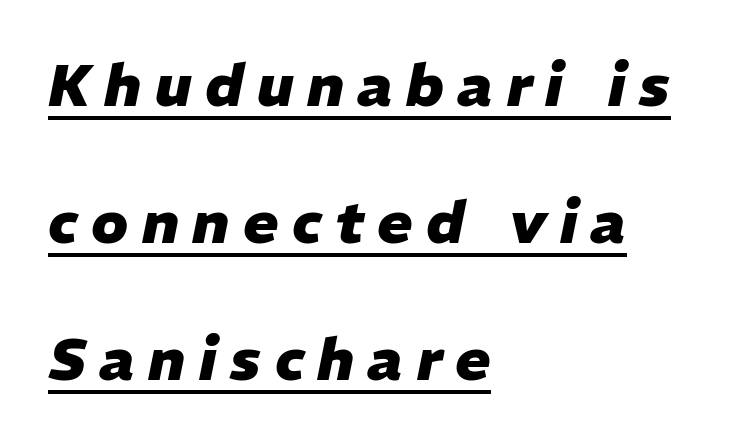
The image shows 59 px heavy type, italic (leaning right); set left-aligned, loose line spacing (2.32x), unusually wide letter spacing (+0.23 em), underlined; low stroke contrast and a medium x-height.
